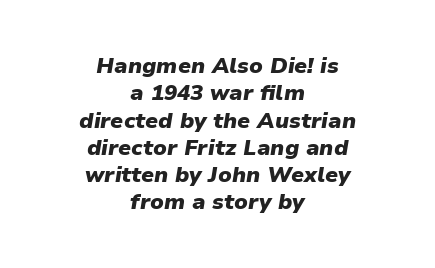
{"italic": "yes", "lean": "right", "slant_degrees": 9, "bold": "yes", "underline": "no", "align": "center", "line_spacing_ratio": 1.24, "letter_spacing": "normal", "letter_spacing_em": 0.0, "glyph_px": 22}
